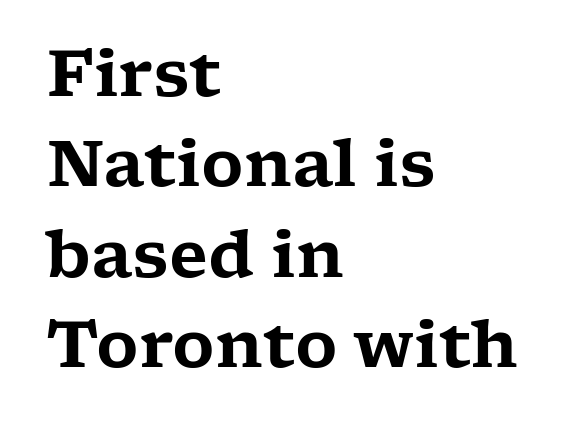
Clear beneath every line of the passage. Every character sits straight up, as roman type does. In terms of letterform style, serifs are clearly present. A typesetter would call this proportional, since set widths differ per character.
